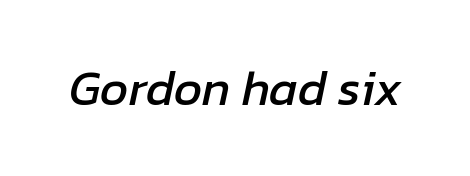
Clear beneath every line of the passage. The face used here has a pronounced slope to its letters. Is the letter spacing exaggerated? No — it looks like the ordinary default. A typesetter would call this proportional, since set widths differ per character.
